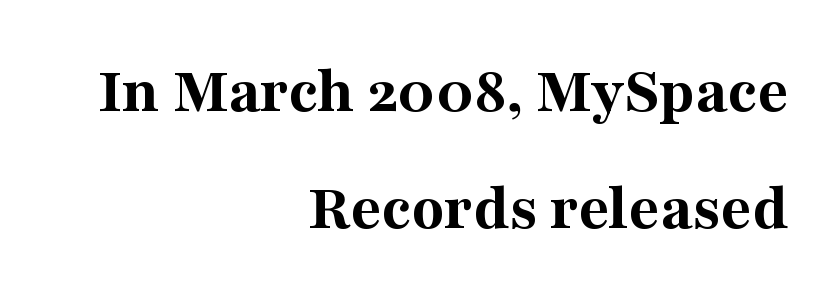
Visually the block forms a straight wall on the right and a jagged coastline on the left. Spacing between characters is what you'd get straight out of the box. Serif or sans? Serif — the stroke terminals have little feet. The font's upright variant was chosen for this text. Character widths vary here, with narrow letters taking less room than wide ones.
